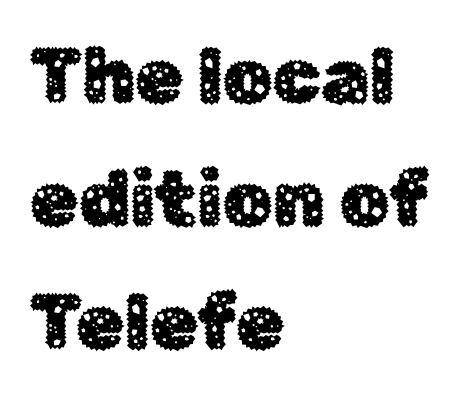
The image shows 78 px sans-serif type, upright; set left-aligned, normal line spacing (1.58x), normal letter spacing, not underlined; low stroke contrast and a medium x-height.
